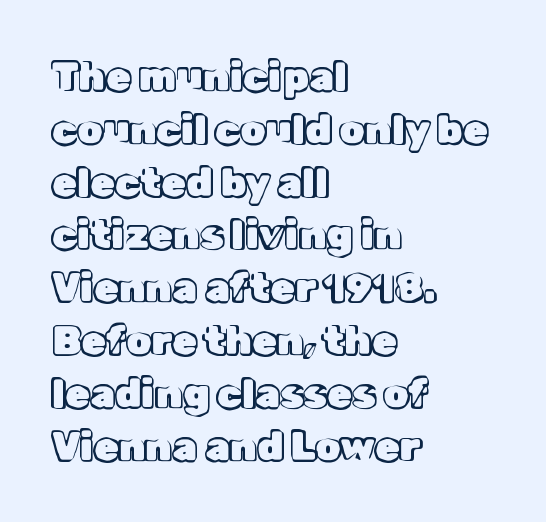
Q: Is the text italic (slanted)? A: No, it is upright.
Q: Is the text underlined? A: No.
Q: How is the paragraph aligned? A: Left-aligned.
Q: Is the spacing between letters normal or unusually wide? A: Normal.
Q: Is the spacing between lines tight, normal or loose? A: Normal.
Q: Width (condensed, normal, or wide)? A: Normal.
Q: x-height? A: Medium.
Q: Monospaced? A: No.
